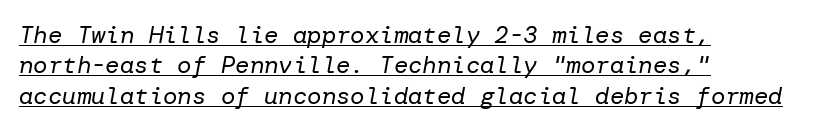
The image shows 24 px text type, italic (leaning right); set left-aligned, normal line spacing (1.27x), normal letter spacing, underlined.
